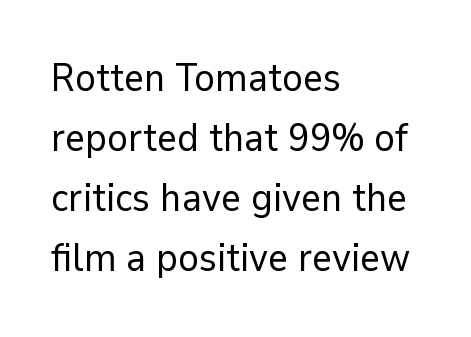
Q: Is the text bold? A: No.
Q: Is the text italic (slanted)? A: No, it is upright.
Q: Is the typeface a serif or a sans-serif typeface? A: Sans-serif.
Q: Is the text underlined? A: No.
Q: How is the paragraph aligned? A: Left-aligned.
Q: Is the spacing between letters normal or unusually wide? A: Normal.
Q: Is the spacing between lines tight, normal or loose? A: Normal.
Q: Width (condensed, normal, or wide)? A: Normal.
Q: Stroke contrast? A: Low.
Q: x-height? A: Medium.
Q: Monospaced? A: No.
